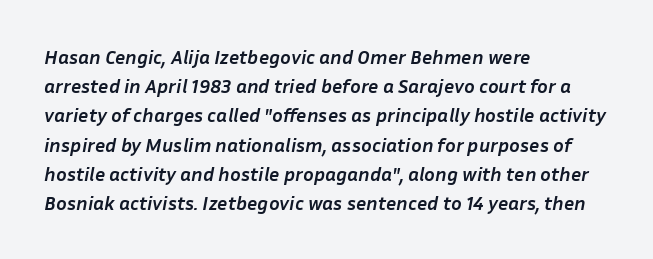
Q: Is the text bold? A: Yes.
Q: Is the text italic (slanted)? A: Yes, it leans right by about 10 degrees.
Q: Is the text underlined? A: No.
Q: How is the paragraph aligned? A: Left-aligned.
Q: Is the spacing between letters normal or unusually wide? A: Normal.
Q: Is the spacing between lines tight, normal or loose? A: Normal.
